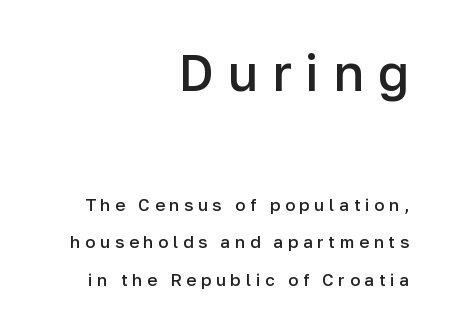
{"serif": "no", "italic": "no", "bold": "semi", "weight": "semibold", "width": "normal", "stroke_contrast": "low", "x_height": "medium", "monospaced": "no", "underline": "no", "align": "right", "line_spacing": "loose", "line_spacing_ratio": 2.2, "letter_spacing": "wide", "letter_spacing_em": 0.27, "larger_block": "first", "size_ratio": 3.0, "glyph_px": 51}
